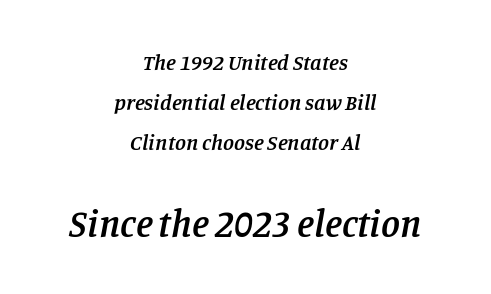
The image shows 38 px semibold serif type, italic (leaning right); set centered, line spacing 1.82x, normal letter spacing, not underlined; the second (bottom) block is 1.73x larger; low stroke contrast and a large x-height.
